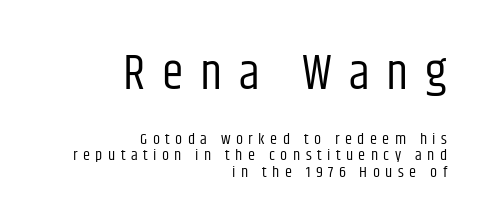
{"serif": "no", "italic": "no", "bold": "no", "weight": "regular", "width": "condensed", "stroke_contrast": "low", "x_height": "large", "monospaced": "no", "underline": "no", "align": "right", "line_spacing": "tight", "line_spacing_ratio": 1.03, "letter_spacing": "wide", "letter_spacing_em": 0.34, "larger_block": "first", "size_ratio": 3.06, "glyph_px": 49}
